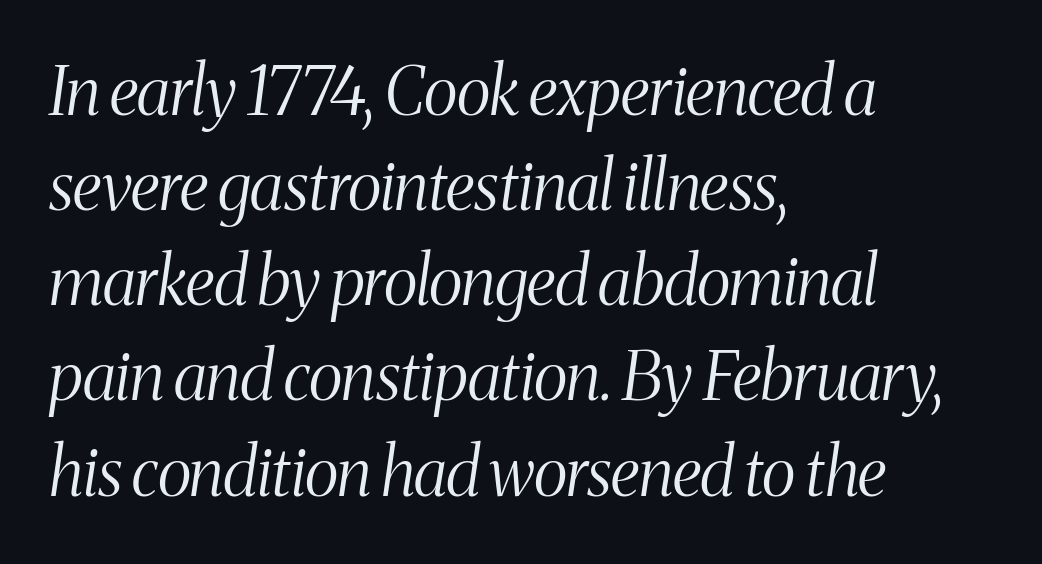
Q: Is the text bold? A: No.
Q: Is the text italic (slanted)? A: Yes, it leans right by about 8 degrees.
Q: Is the typeface a serif or a sans-serif typeface? A: Serif.
Q: Is the text underlined? A: No.
Q: How is the paragraph aligned? A: Left-aligned.
Q: Is the spacing between letters normal or unusually wide? A: Normal.
Q: Is the spacing between lines tight, normal or loose? A: Normal.
Q: Width (condensed, normal, or wide)? A: Condensed.
Q: Stroke contrast? A: Medium.
Q: x-height? A: Medium.
Q: Monospaced? A: No.
